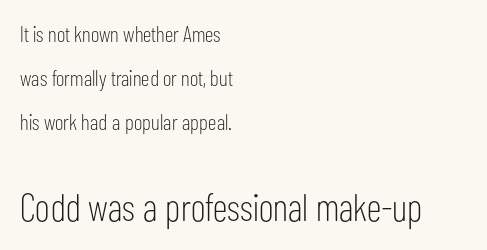
{"serif": "no", "italic": "no", "bold": "no", "weight": "light", "width": "condensed", "stroke_contrast": "low", "x_height": "medium", "monospaced": "no", "underline": "no", "align": "left", "line_spacing": "loose", "line_spacing_ratio": 2.01, "letter_spacing": "normal", "letter_spacing_em": 0.0, "larger_block": "second", "size_ratio": 1.73, "glyph_px": 38}
